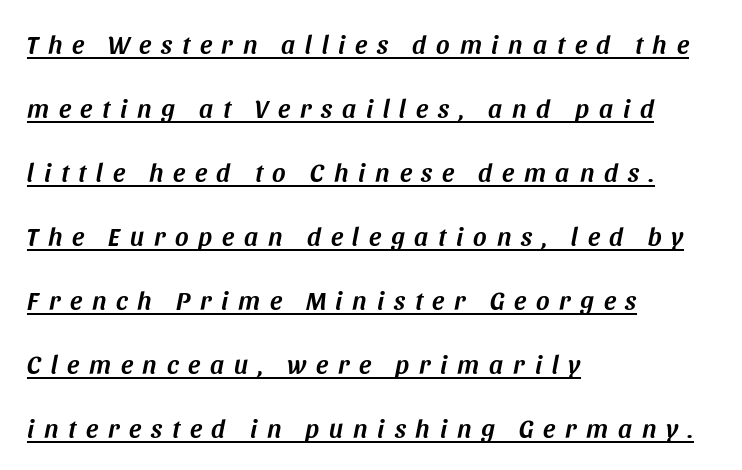
The image shows 26 px text type, italic (leaning right); set left-aligned, loose line spacing (2.46x), unusually wide letter spacing (+0.38 em), underlined.
